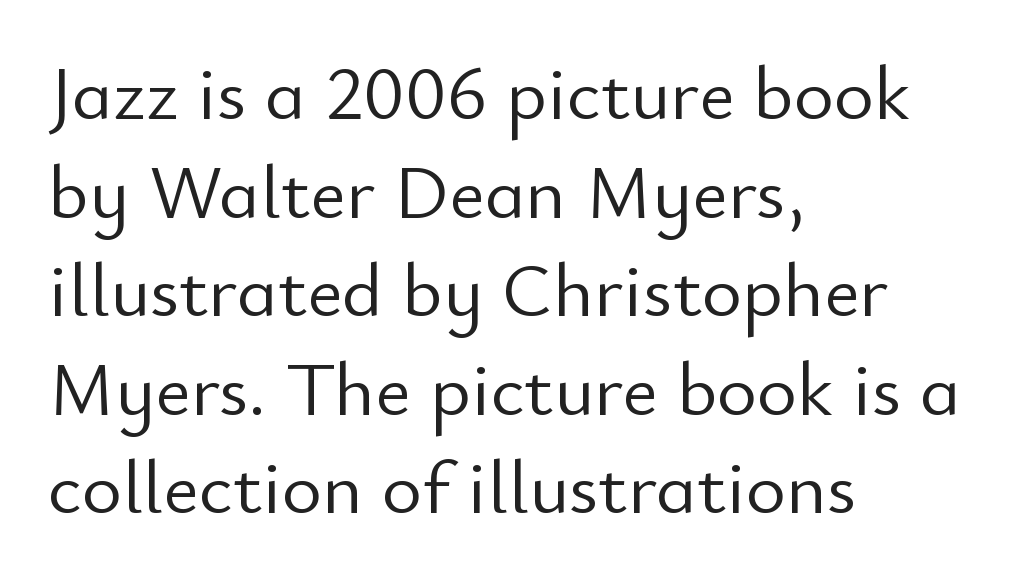
A typesetter would label this face a sans. Just letters on the line, the space beneath them empty. The rendering keeps characters at their native spacing. Every row of glyphs begins at an identical x-position on the left. Spacing verdict: proportional, widths tailored to each character. Weight: not bold — regular or lighter.
